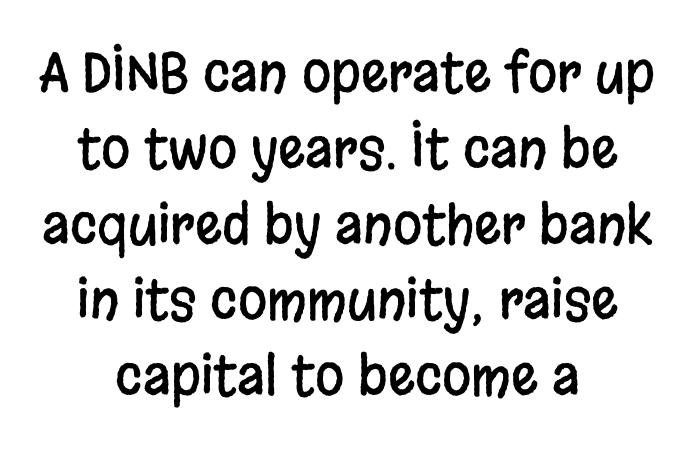
The typeface chosen for these lines omits serifs. Think of a printed novel: that variable character pitch is what you see here. Visually the block forms a symmetrical silhouette, jagged on both flanks. Vertically, the passage feels balanced, rows spaced as you'd expect. Words float on clear page, feet unadorned. Words appear dense and cohesive because spacing is normal.
